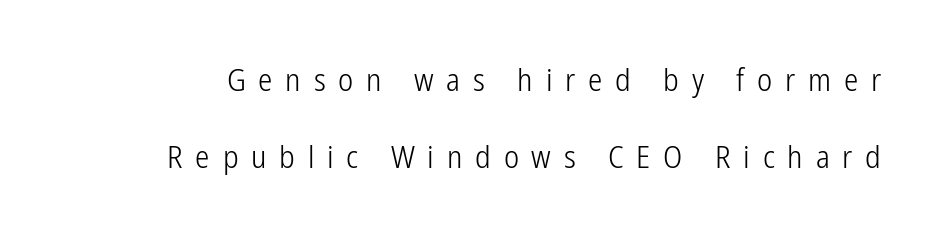
The typeface chosen for these lines omits serifs. The passage shown stacks its lines with a broad gap. The cut favours lightness, reaching ordinary text weight at its darkest. When letters stand straight like this, we call the style roman or upright. Someone cranked the tracking dial way up on this one.
